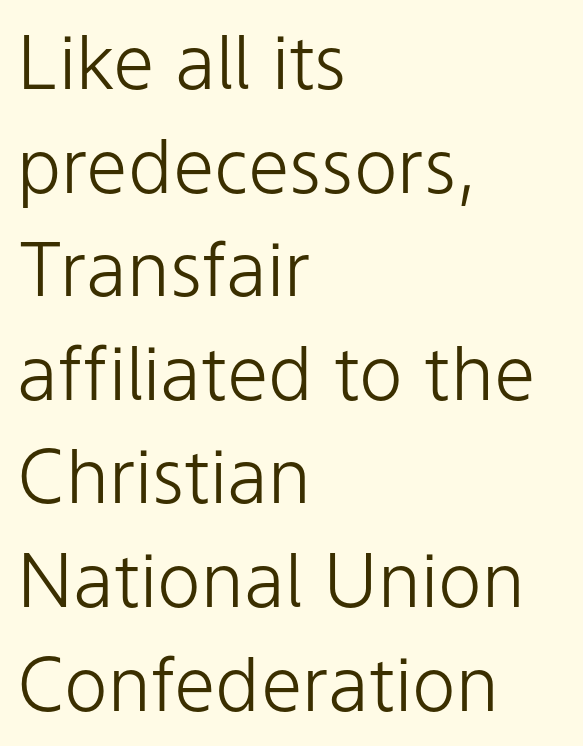
Q: Is the text bold? A: No.
Q: Is the text italic (slanted)? A: No, it is upright.
Q: Is the typeface a serif or a sans-serif typeface? A: Sans-serif.
Q: Is the text underlined? A: No.
Q: How is the paragraph aligned? A: Left-aligned.
Q: Is the spacing between letters normal or unusually wide? A: Normal.
Q: Is the spacing between lines tight, normal or loose? A: Normal.
Q: Width (condensed, normal, or wide)? A: Normal.
Q: Stroke contrast? A: Low.
Q: x-height? A: Medium.
Q: Monospaced? A: No.
